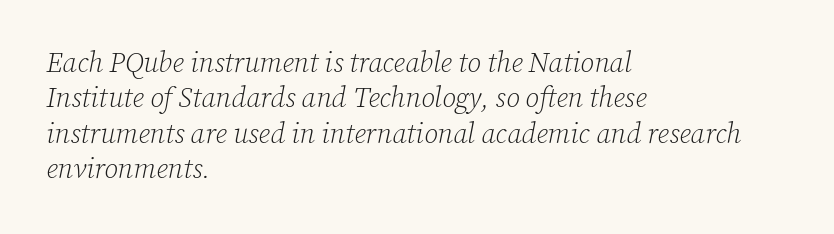
In terms of posture, this sample is oblique. The paragraph has a hard left edge and a soft right edge. Compared with typical body copy, the letter spacing here is the same. The glyphs are unaccompanied by any horizontal stroke below them. Ink coverage per letter is moderate at most.
